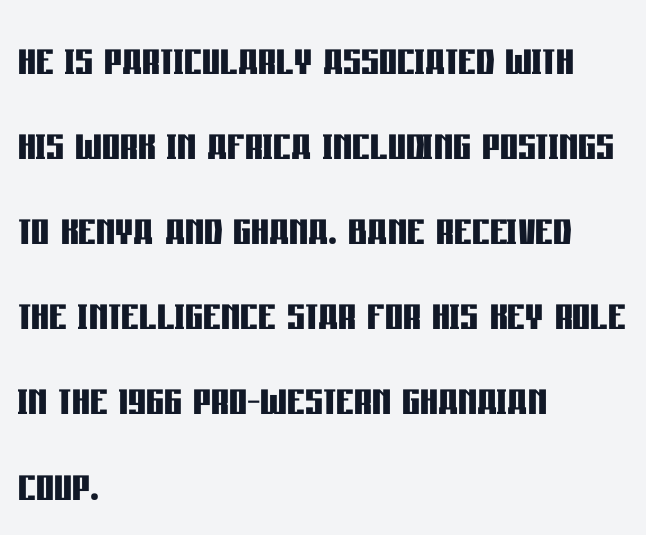
The image shows 56 px semibold, condensed sans-serif type, upright; set left-aligned, normal line spacing (1.52x), normal letter spacing, not underlined; low stroke contrast and a large x-height.
